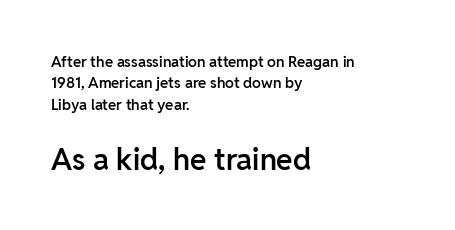
Q: Is the text bold? A: Semi-bold.
Q: Is the text italic (slanted)? A: No, it is upright.
Q: Is the typeface a serif or a sans-serif typeface? A: Sans-serif.
Q: Is the text underlined? A: No.
Q: How is the paragraph aligned? A: Left-aligned.
Q: Is the spacing between letters normal or unusually wide? A: Normal.
Q: Is the spacing between lines tight, normal or loose? A: Normal.
Q: Which block of text is set in a larger size, the first (top) or the second (bottom)? A: The second (bottom) one.
Q: Width (condensed, normal, or wide)? A: Normal.
Q: Stroke contrast? A: Low.
Q: x-height? A: Medium.
Q: Monospaced? A: No.
